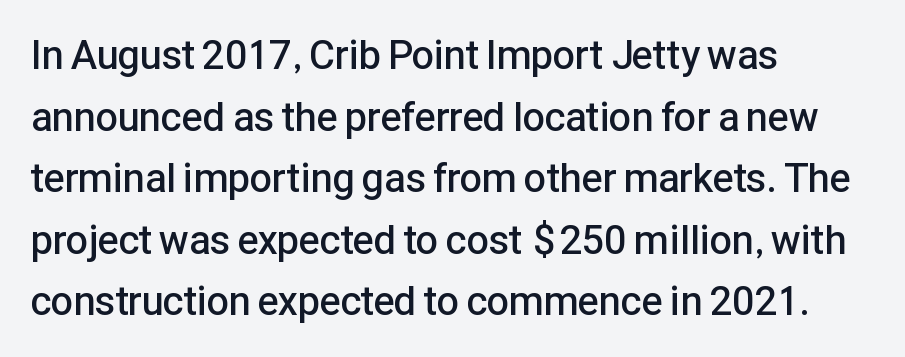
The leading is moderate, giving the passage an even texture. Line beginnings align vertically; line endings do not. Students, note that the glyphs here touch the page at normal intervals. Strokes here are thickened, but only to semibold level. The glyphs are unaccompanied by any horizontal stroke below them. A roman cut, with each character standing at attention.
